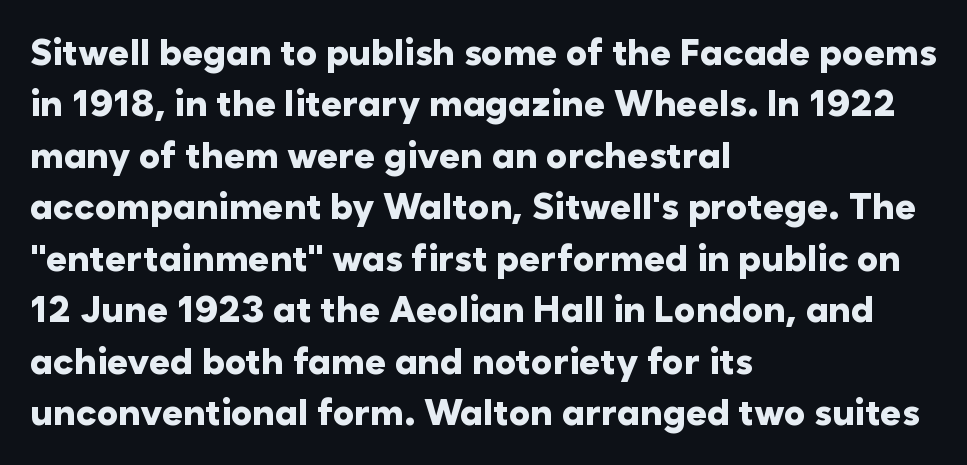
The image shows 36 px heavy sans-serif type, upright; set left-aligned, normal line spacing (1.43x), normal letter spacing, not underlined; low stroke contrast and a medium x-height.
